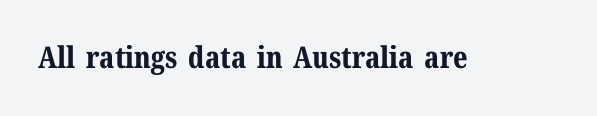
The image shows 30 px bold serif type, upright; set normal letter spacing, not underlined; medium stroke contrast and a medium x-height.
